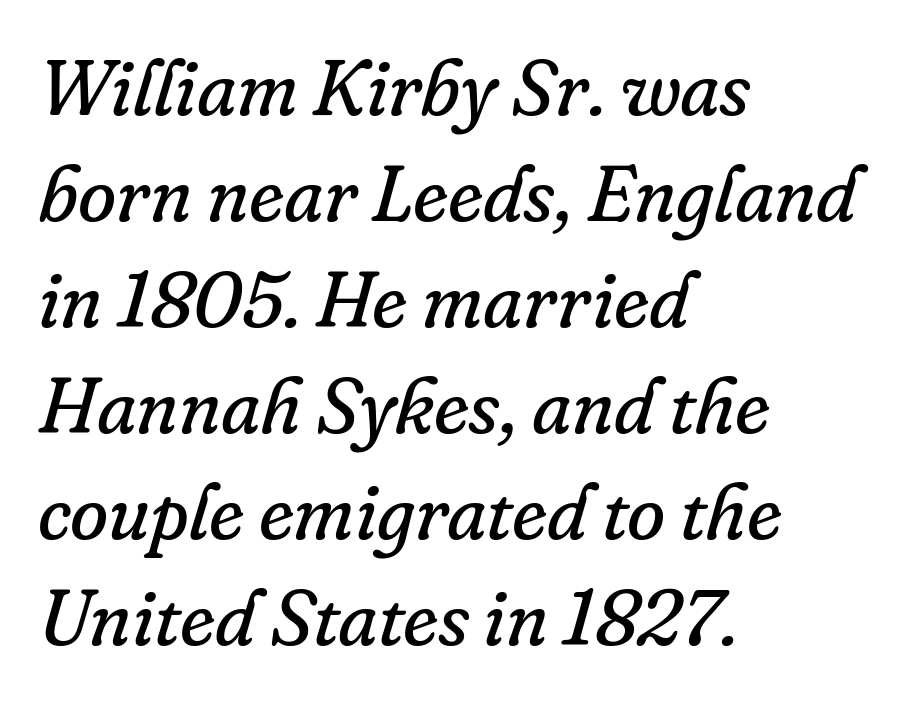
The glyphs in this specimen are seriffed. The face used here is proportionally spaced, like ordinary book or web type. Casual observation: everything's shoved over to the left. Regular leading.
